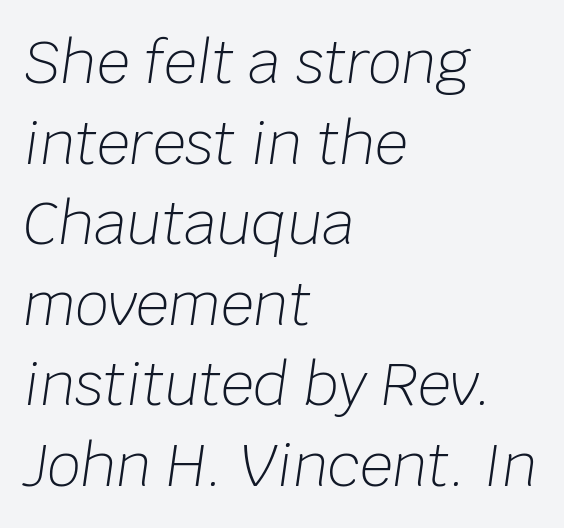
The lines are quadded left. Line spacing here is normal. Caption: face not bold, strokes unweighted. Is this a fixed-width face? No — the glyphs have proportional, varying widths. The specimen reads as italic at a glance.
